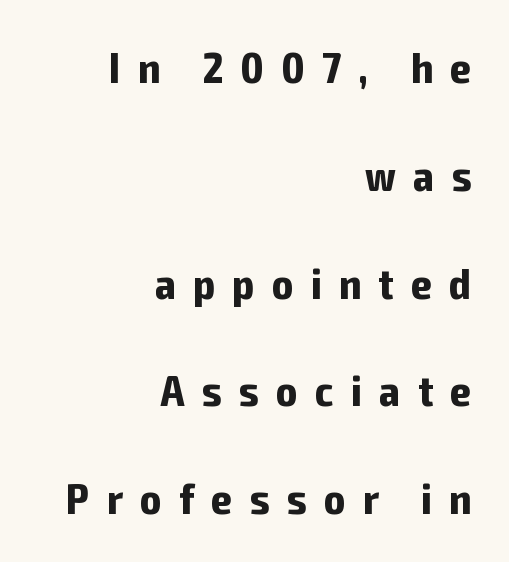
Q: Is the text bold? A: Yes.
Q: Is the text italic (slanted)? A: No, it is upright.
Q: Is the typeface a serif or a sans-serif typeface? A: Sans-serif.
Q: Is the text underlined? A: No.
Q: How is the paragraph aligned? A: Right-aligned.
Q: Is the spacing between letters normal or unusually wide? A: Unusually wide.
Q: Is the spacing between lines tight, normal or loose? A: Loose.
Q: Width (condensed, normal, or wide)? A: Condensed.
Q: Stroke contrast? A: Low.
Q: x-height? A: Medium.
Q: Monospaced? A: No.
